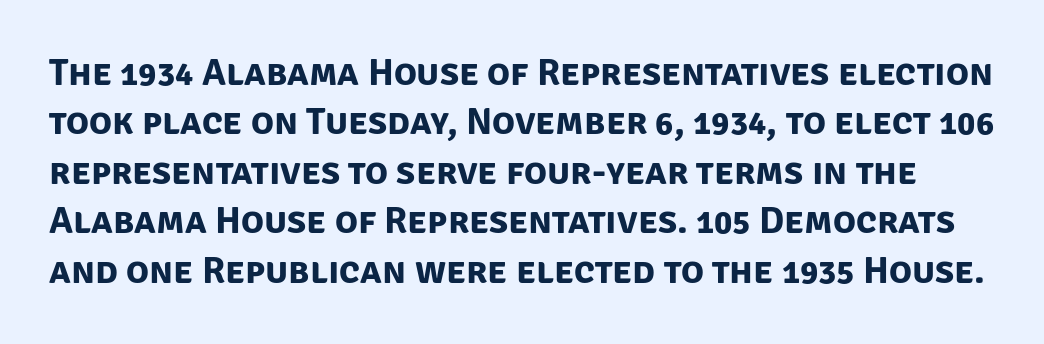
The leading is moderate, giving the passage an even texture. The passage shown is typed in a proportional face where columns would drift. Honestly, there is no underline to notice here at all. The font is running at its bold setting. Glyph-to-glyph distance matches everyday printed text. What kind of face is this? One without serifs — a sans.
